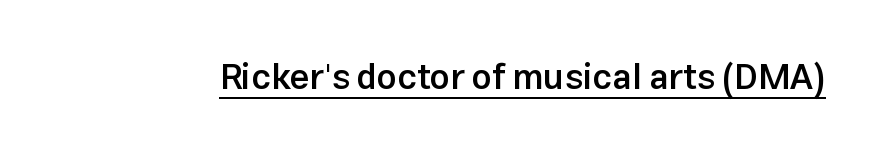
{"serif": "no", "italic": "no", "bold": "semi", "weight": "semibold", "width": "normal", "stroke_contrast": "low", "x_height": "medium", "monospaced": "no", "underline": "yes", "letter_spacing": "normal", "letter_spacing_em": 0.0, "glyph_px": 35}
